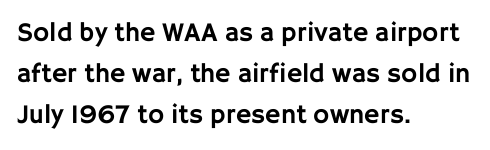
Q: Is the text italic (slanted)? A: No, it is upright.
Q: Is the text underlined? A: No.
Q: How is the paragraph aligned? A: Left-aligned.
Q: Is the spacing between letters normal or unusually wide? A: Normal.
Q: Is the spacing between lines tight, normal or loose? A: Normal.
